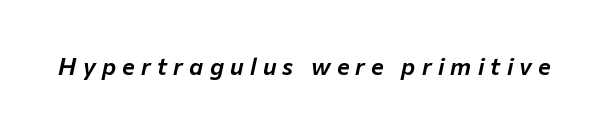
{"italic": "yes", "lean": "right", "slant_degrees": 12, "underline": "no", "letter_spacing": "wide", "letter_spacing_em": 0.26, "glyph_px": 24}
